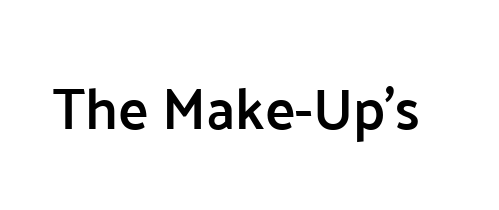
The image shows 57 px semibold sans-serif type, upright; set normal letter spacing, not underlined; low stroke contrast and a medium x-height.
